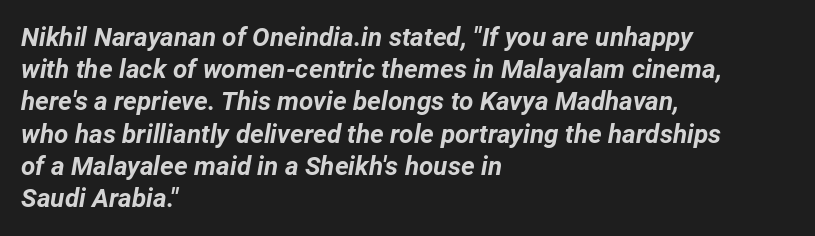
Does the weight exceed regular? Yes, all the way to bold. Underlining? Definitely not there. Left-aligned paragraph, ragged on the right. Does extra space separate the letters? No, they use regular spacing. An italicized treatment has been applied to the whole sample.
